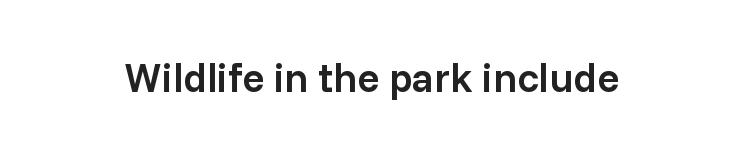
{"serif": "no", "italic": "no", "bold": "semi", "weight": "semibold", "width": "normal", "stroke_contrast": "low", "x_height": "medium", "monospaced": "no", "underline": "no", "letter_spacing": "normal", "letter_spacing_em": 0.0, "glyph_px": 41}
